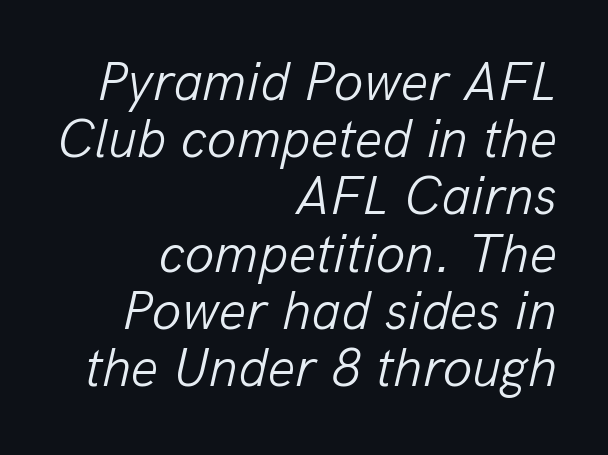
Q: Is the text bold? A: No.
Q: Is the text italic (slanted)? A: Yes, it leans right by about 13 degrees.
Q: Is the text underlined? A: No.
Q: How is the paragraph aligned? A: Right-aligned.
Q: Is the spacing between letters normal or unusually wide? A: Normal.
Q: Is the spacing between lines tight, normal or loose? A: Tight.
Q: Width (condensed, normal, or wide)? A: Normal.
Q: Stroke contrast? A: Low.
Q: x-height? A: Medium.
Q: Monospaced? A: No.
